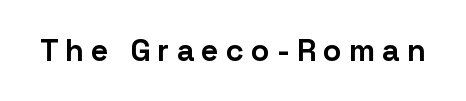
Q: Is the text bold? A: Yes.
Q: Is the text italic (slanted)? A: No, it is upright.
Q: Is the typeface a serif or a sans-serif typeface? A: Sans-serif.
Q: Is the text underlined? A: No.
Q: Is the spacing between letters normal or unusually wide? A: Unusually wide.
Q: Width (condensed, normal, or wide)? A: Normal.
Q: Stroke contrast? A: Low.
Q: x-height? A: Medium.
Q: Monospaced? A: No.
